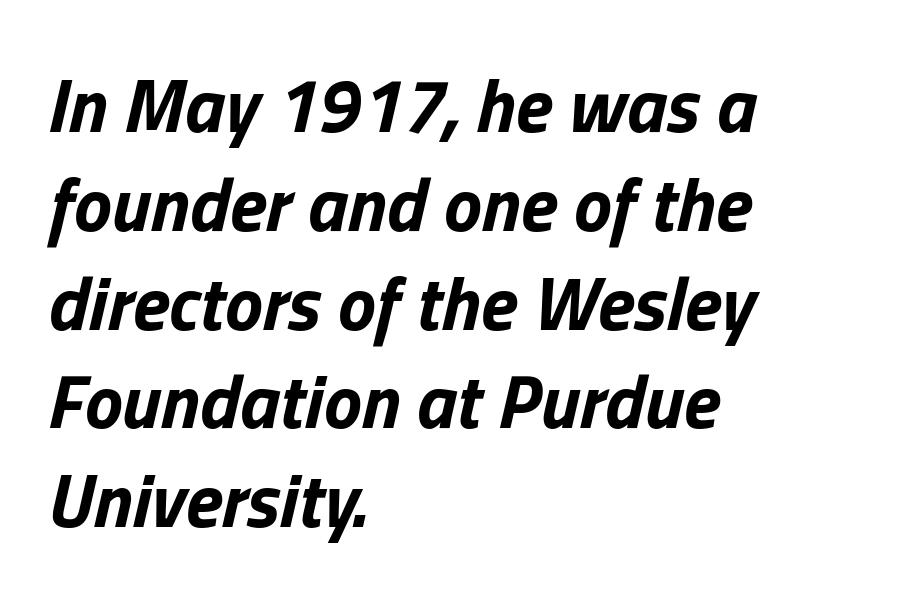
Q: Is the text bold? A: Yes.
Q: Is the text italic (slanted)? A: Yes, it leans right by about 13 degrees.
Q: Is the text underlined? A: No.
Q: How is the paragraph aligned? A: Left-aligned.
Q: Is the spacing between letters normal or unusually wide? A: Normal.
Q: Is the spacing between lines tight, normal or loose? A: Normal.
Q: Width (condensed, normal, or wide)? A: Normal.
Q: Stroke contrast? A: Low.
Q: x-height? A: Medium.
Q: Monospaced? A: No.
